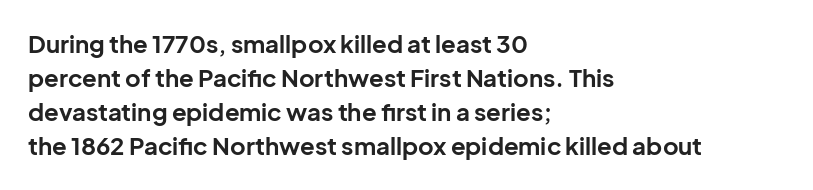
The passage shown stacks its lines at a standard gap. These lines keep a tight, regular rhythm from letter to letter. Descenders hang freely into open space. The sample has been set heavy, in full bold. Leftover space on each line is placed entirely after the last word. Nope, not italic — everything's standing straight.
